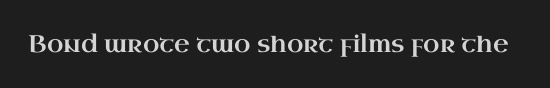
{"italic": "no", "underline": "no", "letter_spacing": "normal", "letter_spacing_em": 0.0, "glyph_px": 24}
